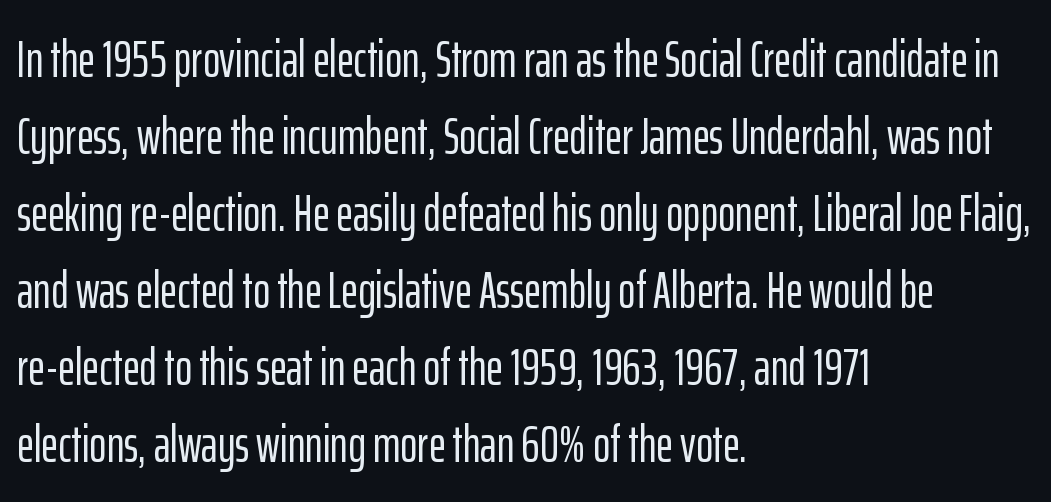
The line-height multiplier appears to be the usual default. Designer's note — italics off, roman on. A sans-serif font was chosen for this passage. Horizontally, the lines are justified to the leading edge only. Proportional: the letters do not fall into vertical columns. The gaps between neighbouring characters are ordinary and unremarkable.
